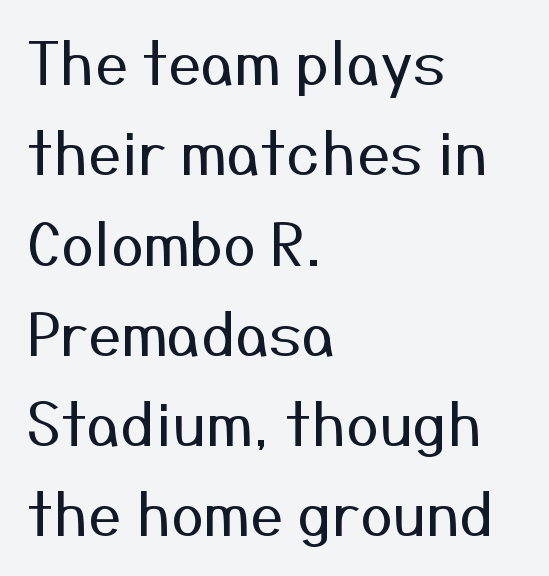
The image shows 59 px regular-weight sans-serif type, upright; set left-aligned, normal line spacing (1.53x), normal letter spacing, not underlined; medium stroke contrast and a medium x-height.
